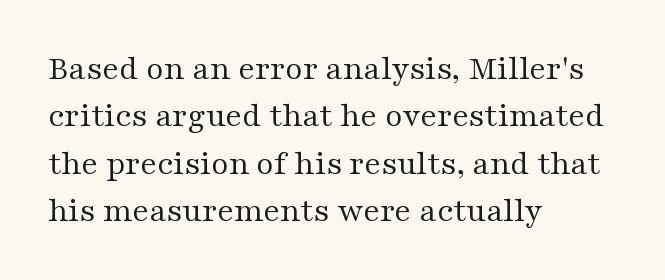
{"serif": "yes", "italic": "no", "bold": "no", "weight": "regular", "width": "wide", "stroke_contrast": "medium", "x_height": "medium", "monospaced": "no", "underline": "no", "align": "left", "line_spacing": "normal", "line_spacing_ratio": 1.39, "letter_spacing": "normal", "letter_spacing_em": 0.0, "glyph_px": 34}
